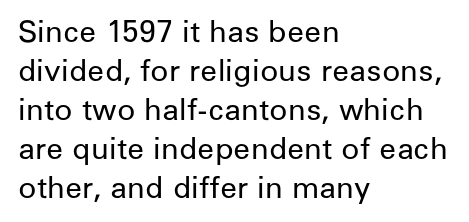
{"serif": "no", "italic": "no", "bold": "no", "weight": "regular", "width": "normal", "stroke_contrast": "low", "x_height": "medium", "monospaced": "no", "underline": "no", "align": "left", "line_spacing": "normal", "line_spacing_ratio": 1.3, "letter_spacing": "normal", "letter_spacing_em": 0.0, "glyph_px": 30}
